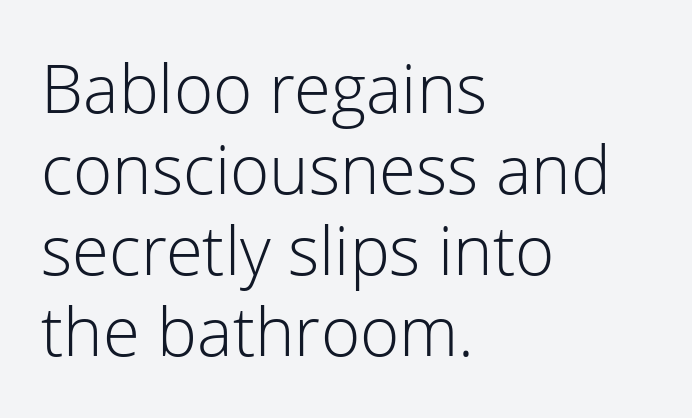
Think of a printed novel: that variable character pitch is what you see here. Weight: not bold — regular or lighter. This sample is left-justified, so line endings fall wherever the words run out. Unlike italic type, these characters show no tilt at all. The tracking reads as untouched default to a designer's eye. What kind of face is this? One without serifs — a sans.
